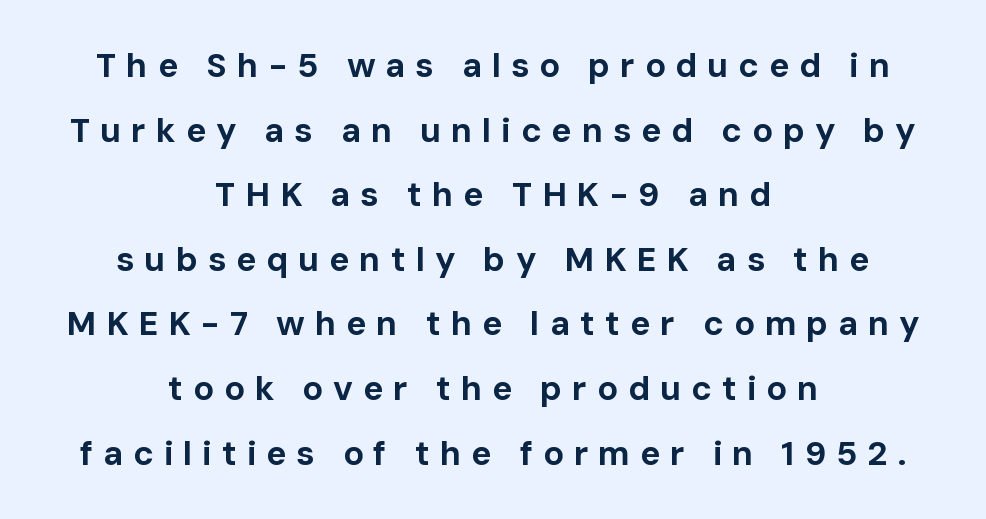
This is sans-serif lettering, the kind often seen on screens and signage. Casual observation: everything's sitting right in the middle. Descenders are the only things crossing below the line. The face used here has the dense, thick strokes of a bold. When letters stand straight like this, we call the style roman or upright. What stands out about the letter spacing? Its width — letters are far apart.
